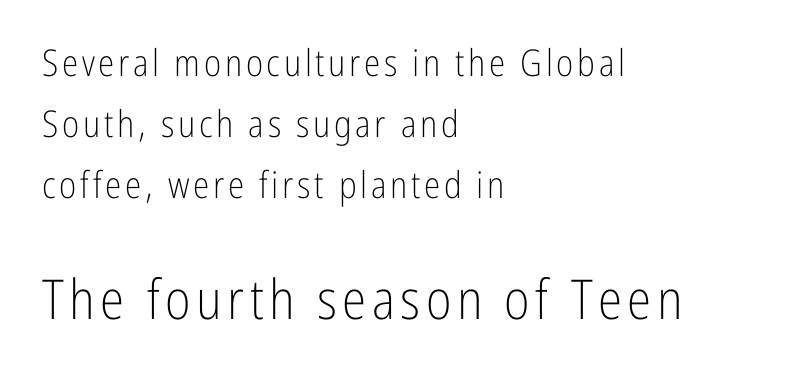
A typesetter would call this proportional, since set widths differ per character. A typesetter would call this leading conventional body-copy spacing. Visually, the bottom section dominates because its glyphs are scaled up. A typesetter would mark this as roman, not italic. Each stroke keeps to a modest, everyday thickness or less.
